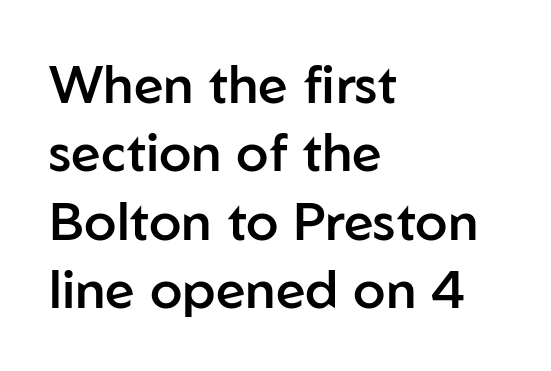
The designer left line spacing at the default. A clean baseline with only descenders dipping below it. Each letter keeps its own natural width here, so spacing adapts to shape. The font is running at a semibold setting, under full bold. Every character sits straight up, as roman type does. A classic flush-left, rag-right setting is used for this passage.
